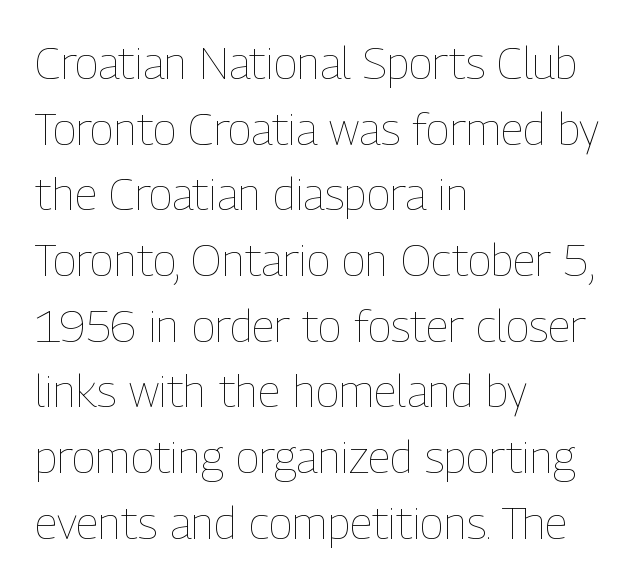
{"italic": "no", "bold": "no", "weight": "thin", "width": "condensed", "stroke_contrast": "low", "x_height": "medium", "monospaced": "no", "underline": "no", "align": "left", "line_spacing": "normal", "line_spacing_ratio": 1.46, "letter_spacing": "normal", "letter_spacing_em": 0.0, "glyph_px": 45}
